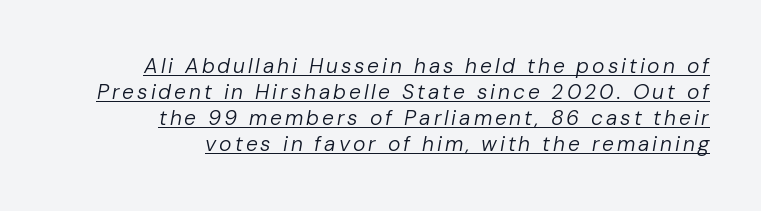
The font sits on the lighter half of the weight spectrum, regular included. Quick note: underline on. If you drew a ruler down the right edge, every line would touch it. The rendering applies a slant to the glyphs.
